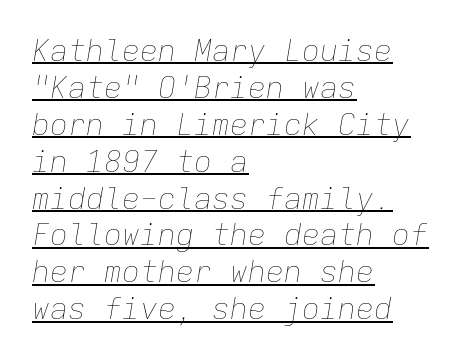
Q: Is the text bold? A: No.
Q: Is the text italic (slanted)? A: Yes, it leans right by about 9 degrees.
Q: Is the text underlined? A: Yes.
Q: How is the paragraph aligned? A: Left-aligned.
Q: Is the spacing between letters normal or unusually wide? A: Normal.
Q: Width (condensed, normal, or wide)? A: Normal.
Q: Stroke contrast? A: Low.
Q: x-height? A: Medium.
Q: Monospaced? A: Yes.
